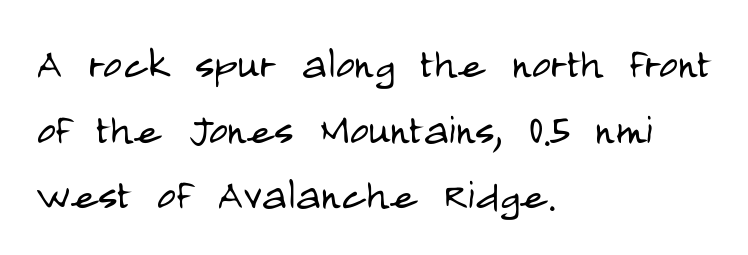
The vertical gap from one line to the next is medium. Each letter keeps its own natural width here, so spacing adapts to shape. Check where the strokes stop: nothing finishes them off — pure sans. The line texture is even and compact thanks to regular tracking.
